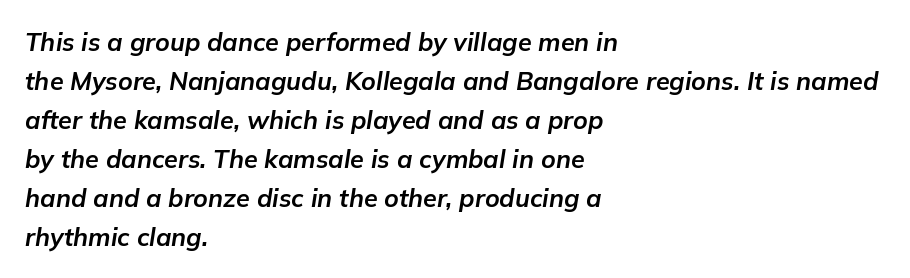
The image shows 25 px bold type, italic (leaning right); set left-aligned, normal line spacing (1.56x), normal letter spacing, not underlined.
